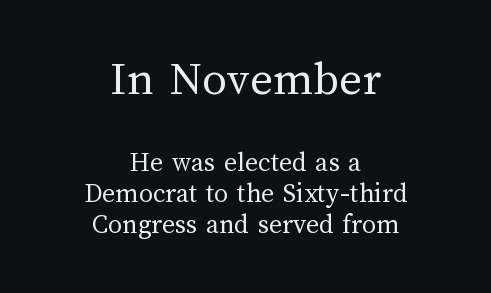
{"italic": "no", "bold": "no", "weight": "regular", "width": "normal", "stroke_contrast": "medium", "x_height": "medium", "monospaced": "no", "underline": "no", "align": "center", "line_spacing": "tight", "line_spacing_ratio": 1.11, "letter_spacing": "normal", "letter_spacing_em": 0.0, "larger_block": "first", "size_ratio": 1.75, "glyph_px": 49}
